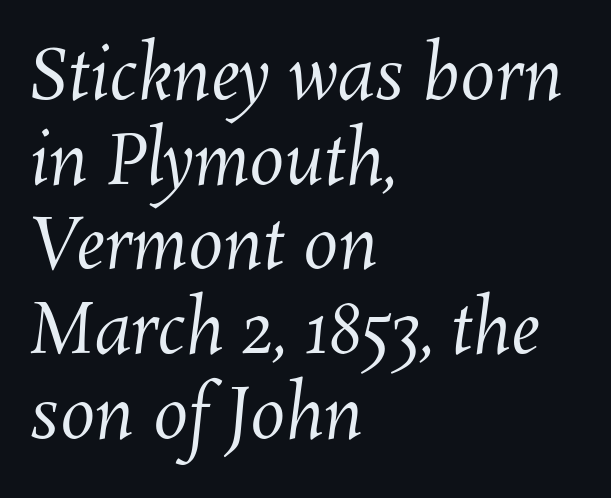
{"bold": "no", "weight": "regular", "width": "normal", "stroke_contrast": "medium", "x_height": "medium", "monospaced": "no", "underline": "no", "align": "left", "line_spacing_ratio": 1.21, "letter_spacing": "normal", "letter_spacing_em": 0.0, "glyph_px": 70}
